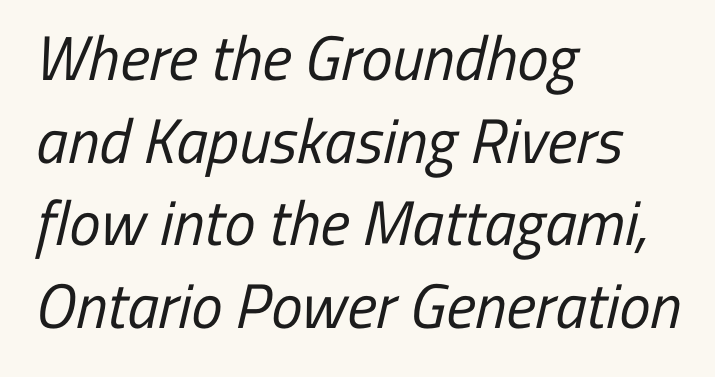
Q: Is the text bold? A: No.
Q: Is the typeface a serif or a sans-serif typeface? A: Sans-serif.
Q: Is the text underlined? A: No.
Q: How is the paragraph aligned? A: Left-aligned.
Q: Is the spacing between letters normal or unusually wide? A: Normal.
Q: Is the spacing between lines tight, normal or loose? A: Normal.
Q: Width (condensed, normal, or wide)? A: Condensed.
Q: Stroke contrast? A: Low.
Q: x-height? A: Medium.
Q: Monospaced? A: No.
